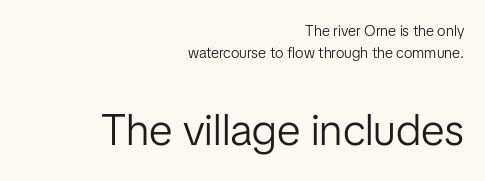
The image shows 44 px light sans-serif type, upright; set right-aligned, normal line spacing (1.5x), normal letter spacing, not underlined; the second (bottom) block is 2.93x larger; low stroke contrast and a medium x-height.
